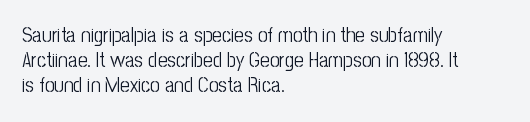
{"italic": "no", "bold": "no", "underline": "no", "align": "left", "line_spacing_ratio": 1.2, "letter_spacing": "normal", "letter_spacing_em": 0.0, "glyph_px": 21}
